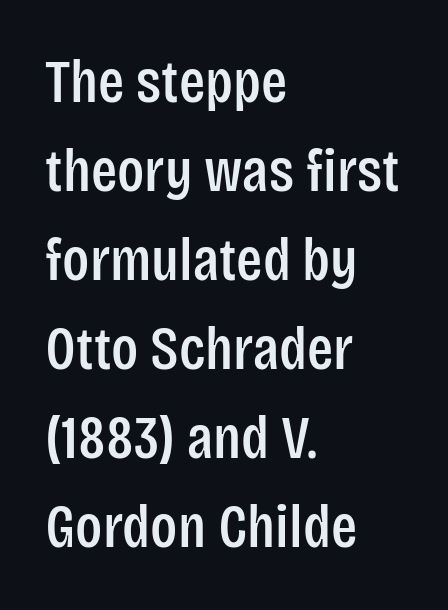
{"serif": "no", "italic": "no", "width": "condensed", "stroke_contrast": "low", "x_height": "large", "monospaced": "no", "underline": "no", "align": "left", "line_spacing": "normal", "line_spacing_ratio": 1.46, "letter_spacing": "normal", "letter_spacing_em": 0.0, "glyph_px": 61}
